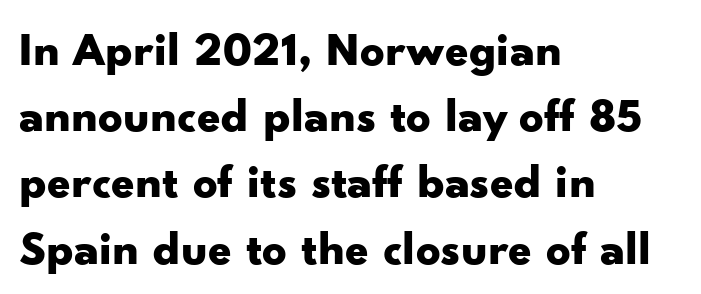
Q: Is the text bold? A: Yes.
Q: Is the text italic (slanted)? A: No, it is upright.
Q: Is the typeface a serif or a sans-serif typeface? A: Sans-serif.
Q: Is the text underlined? A: No.
Q: How is the paragraph aligned? A: Left-aligned.
Q: Is the spacing between letters normal or unusually wide? A: Normal.
Q: Is the spacing between lines tight, normal or loose? A: Normal.
Q: Width (condensed, normal, or wide)? A: Wide.
Q: Stroke contrast? A: Low.
Q: x-height? A: Small.
Q: Monospaced? A: No.
